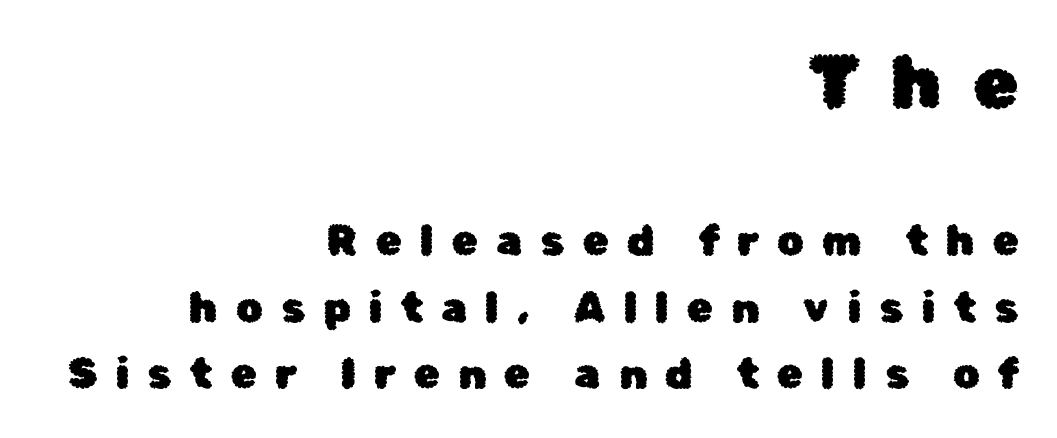
Q: Is the text italic (slanted)? A: No, it is upright.
Q: Is the typeface a serif or a sans-serif typeface? A: Sans-serif.
Q: Is the text underlined? A: No.
Q: How is the paragraph aligned? A: Right-aligned.
Q: Is the spacing between letters normal or unusually wide? A: Unusually wide.
Q: Is the spacing between lines tight, normal or loose? A: Normal.
Q: Which block of text is set in a larger size, the first (top) or the second (bottom)? A: The first (top) one.
Q: Width (condensed, normal, or wide)? A: Normal.
Q: Stroke contrast? A: Low.
Q: x-height? A: Medium.
Q: Monospaced? A: No.
